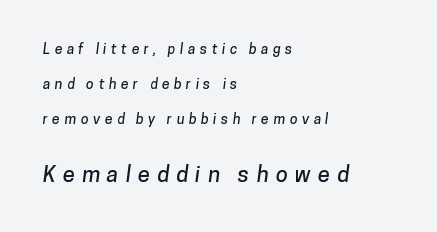
{"underline": "no", "align": "left", "line_spacing": "loose", "line_spacing_ratio": 2.49, "letter_spacing": "wide", "letter_spacing_em": 0.32, "larger_block": "second", "size_ratio": 1.57, "glyph_px": 22}
